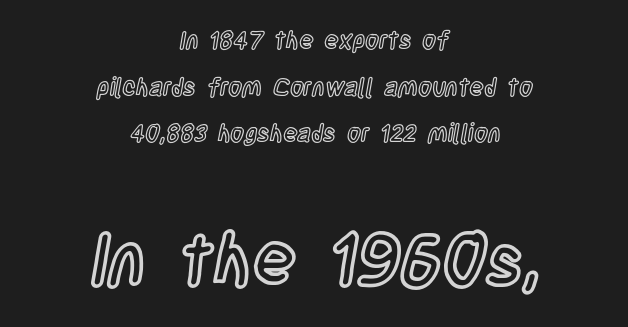
The image shows 72 px condensed type; set centered, loose line spacing (1.94x), normal letter spacing, not underlined; the second (bottom) block is 3.0x larger; a large x-height.
